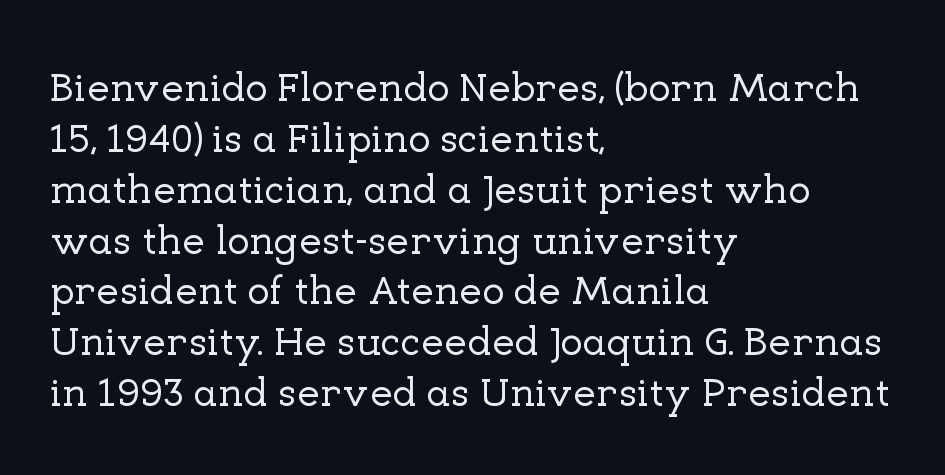
The image shows 41 px serif type, upright; set left-aligned, line spacing 1.24x, normal letter spacing, not underlined; low stroke contrast and a medium x-height.
